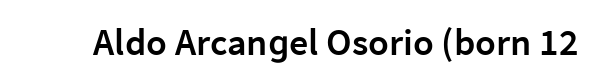
Q: Is the text bold? A: Semi-bold.
Q: Is the text italic (slanted)? A: No, it is upright.
Q: Is the typeface a serif or a sans-serif typeface? A: Sans-serif.
Q: Is the text underlined? A: No.
Q: Is the spacing between letters normal or unusually wide? A: Normal.
Q: Width (condensed, normal, or wide)? A: Normal.
Q: Stroke contrast? A: Low.
Q: x-height? A: Medium.
Q: Monospaced? A: No.
